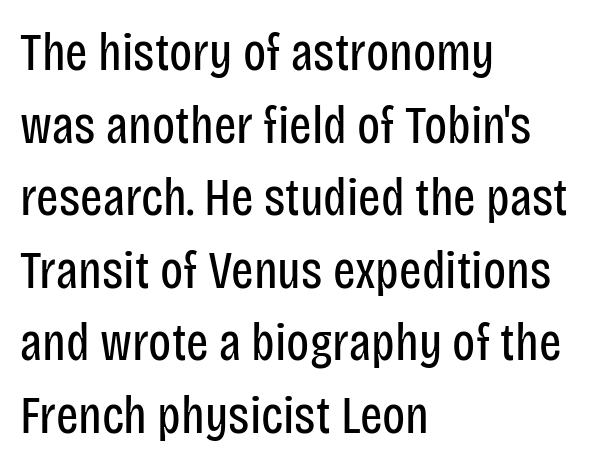
Q: Is the text bold? A: No.
Q: Is the text italic (slanted)? A: No, it is upright.
Q: Is the typeface a serif or a sans-serif typeface? A: Sans-serif.
Q: Is the text underlined? A: No.
Q: How is the paragraph aligned? A: Left-aligned.
Q: Is the spacing between letters normal or unusually wide? A: Normal.
Q: Is the spacing between lines tight, normal or loose? A: Normal.
Q: Width (condensed, normal, or wide)? A: Condensed.
Q: Stroke contrast? A: Low.
Q: x-height? A: Large.
Q: Monospaced? A: No.
